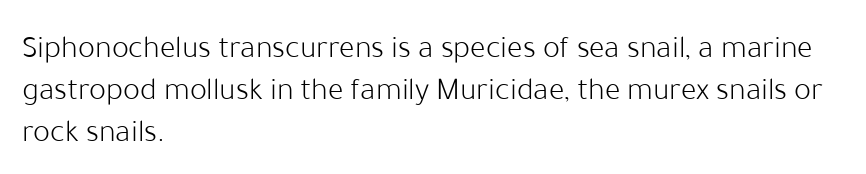
Q: Is the text bold? A: No.
Q: Is the text italic (slanted)? A: No, it is upright.
Q: Is the typeface a serif or a sans-serif typeface? A: Sans-serif.
Q: Is the text underlined? A: No.
Q: How is the paragraph aligned? A: Left-aligned.
Q: Is the spacing between letters normal or unusually wide? A: Normal.
Q: Is the spacing between lines tight, normal or loose? A: Normal.
Q: Width (condensed, normal, or wide)? A: Normal.
Q: Stroke contrast? A: Low.
Q: x-height? A: Medium.
Q: Monospaced? A: No.
